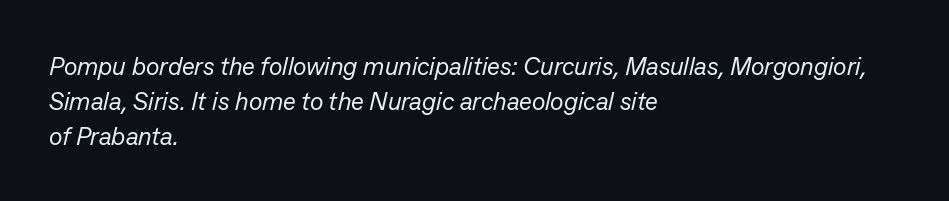
The image shows 25 px text type, italic (leaning right); set left-aligned, normal line spacing (1.41x), normal letter spacing, not underlined.
